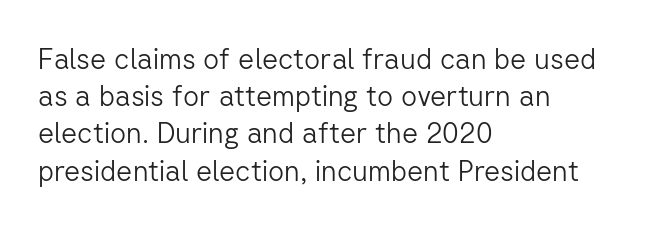
The image shows 28 px light sans-serif type, upright; set left-aligned, normal line spacing (1.33x), normal letter spacing, not underlined; low stroke contrast and a medium x-height.
